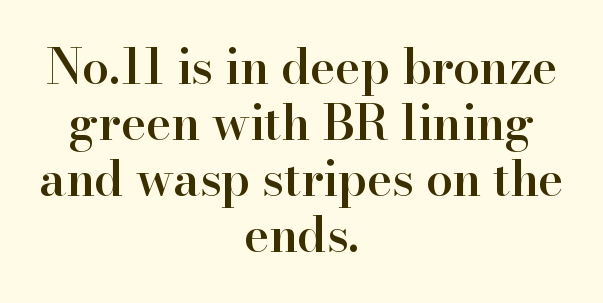
{"serif": "yes", "italic": "no", "bold": "semi", "weight": "semibold", "width": "normal", "stroke_contrast": "high", "x_height": "small", "monospaced": "no", "underline": "no", "align": "center", "line_spacing_ratio": 1.17, "letter_spacing": "normal", "letter_spacing_em": 0.0, "glyph_px": 48}
